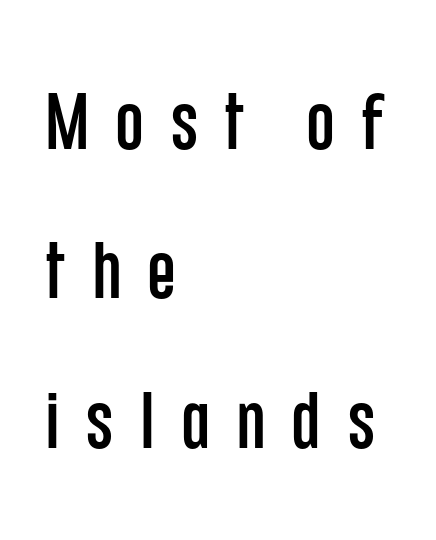
{"serif": "no", "italic": "no", "width": "condensed", "stroke_contrast": "low", "x_height": "large", "monospaced": "no", "underline": "no", "align": "left", "line_spacing_ratio": 1.89, "letter_spacing": "wide", "letter_spacing_em": 0.35, "glyph_px": 79}
